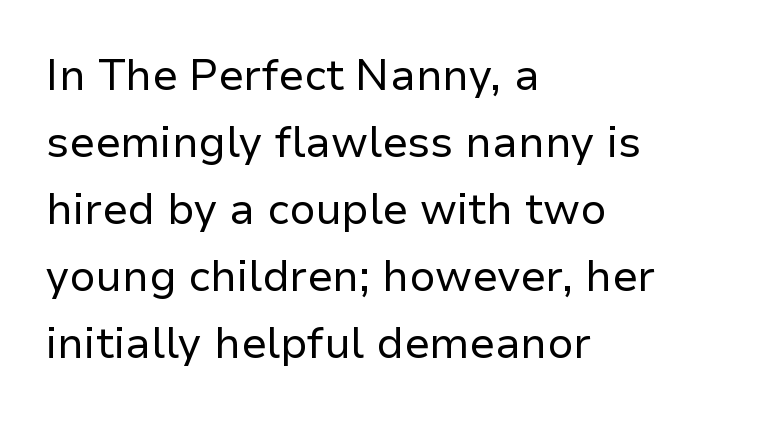
Q: Is the text bold? A: No.
Q: Is the text italic (slanted)? A: No, it is upright.
Q: Is the typeface a serif or a sans-serif typeface? A: Sans-serif.
Q: Is the text underlined? A: No.
Q: How is the paragraph aligned? A: Left-aligned.
Q: Is the spacing between letters normal or unusually wide? A: Normal.
Q: Is the spacing between lines tight, normal or loose? A: Normal.
Q: Width (condensed, normal, or wide)? A: Normal.
Q: Stroke contrast? A: Low.
Q: x-height? A: Medium.
Q: Monospaced? A: No.
